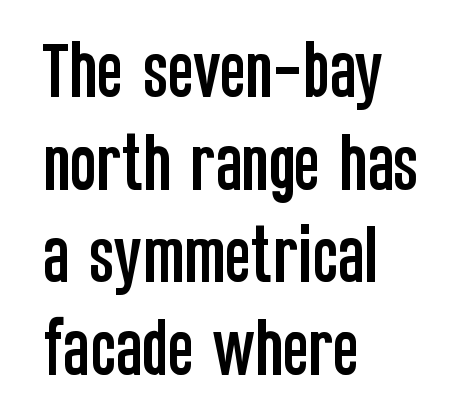
Posture: vertical. This is sans-serif lettering, the kind often seen on screens and signage. Horizontal bands of white between lines are of average thickness. Note the varied advance widths — an 'i' is clearly narrower than an 'm'. A student would call this left alignment; a typographer would say flush left, rag right.
